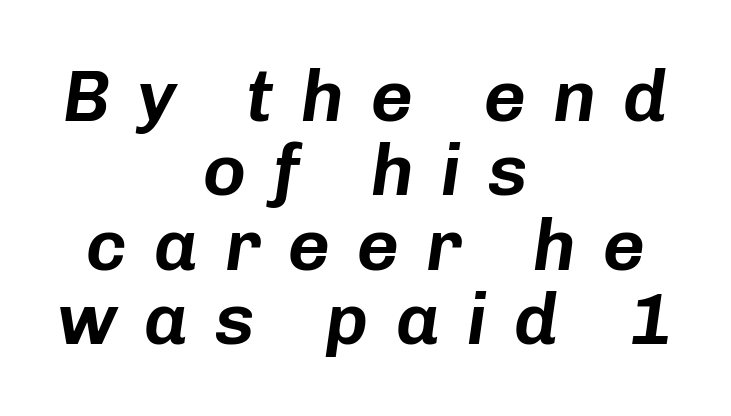
Q: Is the text italic (slanted)? A: Yes, it leans right by about 8 degrees.
Q: Is the text underlined? A: No.
Q: How is the paragraph aligned? A: Centered.
Q: Is the spacing between letters normal or unusually wide? A: Unusually wide.
Q: Is the spacing between lines tight, normal or loose? A: Tight.
Q: Width (condensed, normal, or wide)? A: Normal.
Q: Stroke contrast? A: Low.
Q: x-height? A: Medium.
Q: Monospaced? A: No.
